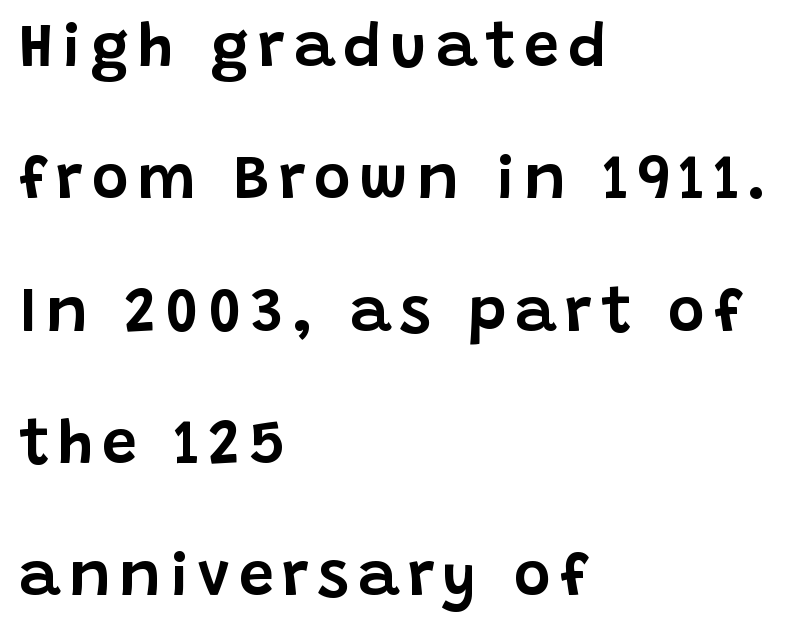
Q: Is the text italic (slanted)? A: No, it is upright.
Q: Is the typeface a serif or a sans-serif typeface? A: Sans-serif.
Q: Is the text underlined? A: No.
Q: How is the paragraph aligned? A: Left-aligned.
Q: Is the spacing between lines tight, normal or loose? A: Loose.
Q: Width (condensed, normal, or wide)? A: Normal.
Q: Stroke contrast? A: Low.
Q: x-height? A: Large.
Q: Monospaced? A: No.
